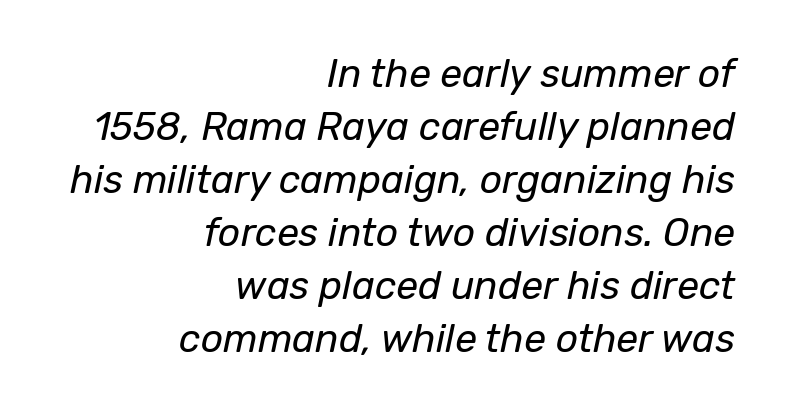
{"italic": "yes", "lean": "right", "slant_degrees": 12, "bold": "no", "weight": "regular", "width": "normal", "stroke_contrast": "low", "x_height": "medium", "monospaced": "no", "underline": "no", "align": "right", "line_spacing": "normal", "line_spacing_ratio": 1.36, "letter_spacing": "normal", "letter_spacing_em": 0.0, "glyph_px": 39}
